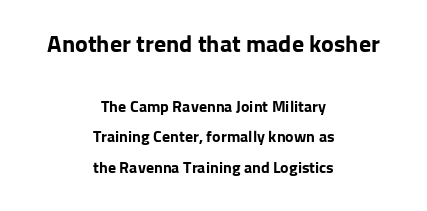
{"italic": "no", "bold": "yes", "underline": "no", "align": "center", "line_spacing": "loose", "line_spacing_ratio": 1.93, "letter_spacing": "normal", "letter_spacing_em": 0.0, "larger_block": "first", "size_ratio": 1.5, "glyph_px": 24}
